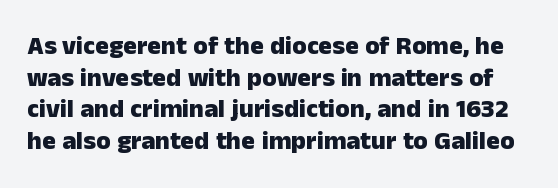
{"italic": "no", "bold": "yes", "underline": "no", "line_spacing_ratio": 1.22, "letter_spacing": "normal", "letter_spacing_em": 0.0, "glyph_px": 26}
